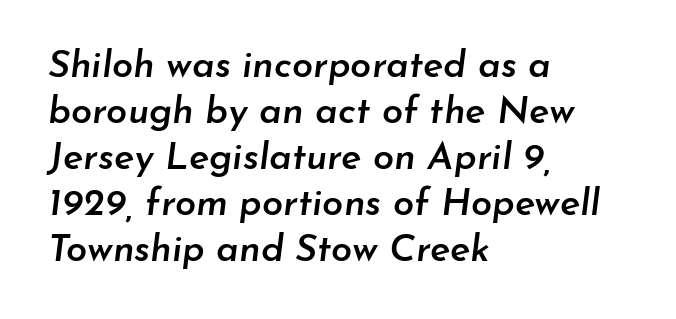
Caption: standard tracking, unaltered. Letters rest on an invisible, unmarked baseline. The face used here is proportionally spaced, like ordinary book or web type. Visually the block forms a straight wall on the left and a jagged coastline on the right.
